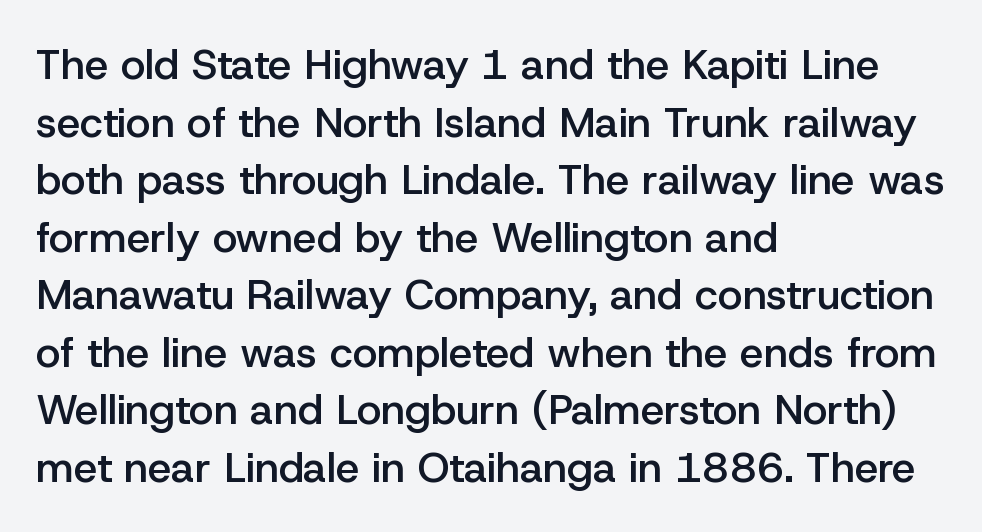
The image shows 42 px semibold sans-serif type, upright; set left-aligned, normal line spacing (1.37x), normal letter spacing, not underlined; low stroke contrast and a medium x-height.
